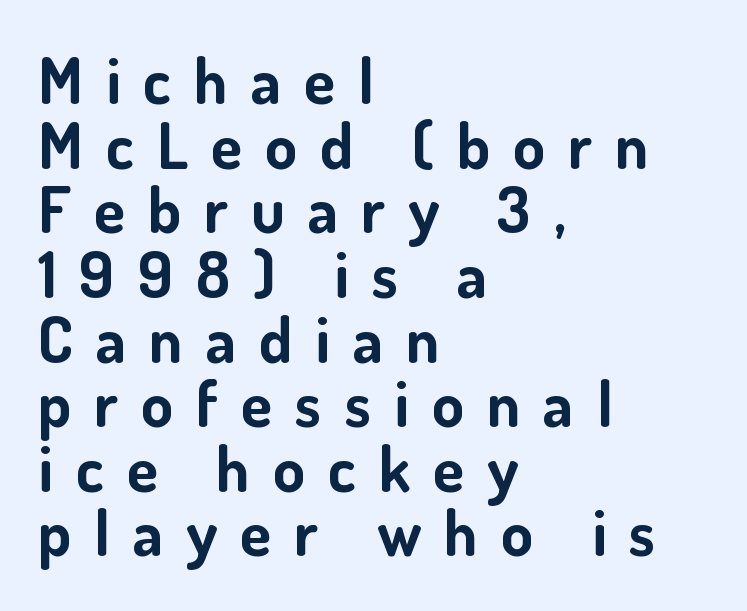
Q: Is the text bold? A: Yes.
Q: Is the text italic (slanted)? A: No, it is upright.
Q: Is the typeface a serif or a sans-serif typeface? A: Sans-serif.
Q: Is the text underlined? A: No.
Q: How is the paragraph aligned? A: Left-aligned.
Q: Is the spacing between letters normal or unusually wide? A: Unusually wide.
Q: Is the spacing between lines tight, normal or loose? A: Tight.
Q: Width (condensed, normal, or wide)? A: Normal.
Q: Stroke contrast? A: Low.
Q: x-height? A: Small.
Q: Monospaced? A: No.
